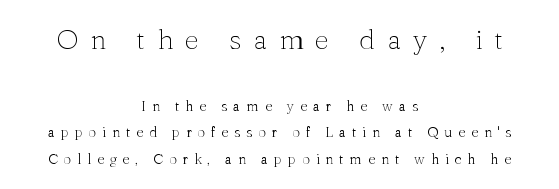
Q: Is the text bold? A: No.
Q: Is the text italic (slanted)? A: No, it is upright.
Q: Is the typeface a serif or a sans-serif typeface? A: Serif.
Q: Is the text underlined? A: No.
Q: How is the paragraph aligned? A: Centered.
Q: Is the spacing between letters normal or unusually wide? A: Unusually wide.
Q: Is the spacing between lines tight, normal or loose? A: Loose.
Q: Which block of text is set in a larger size, the first (top) or the second (bottom)? A: The first (top) one.
Q: Width (condensed, normal, or wide)? A: Normal.
Q: Stroke contrast? A: Medium.
Q: x-height? A: Medium.
Q: Monospaced? A: No.
